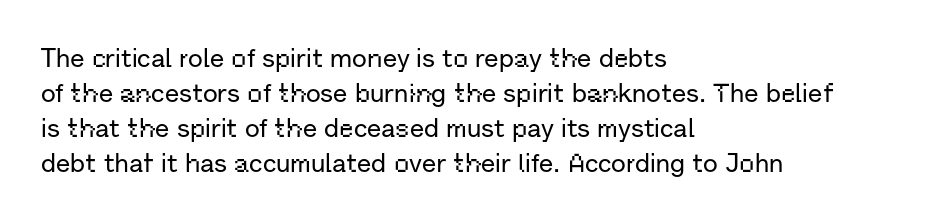
Upright lettering throughout. A classic flush-left, rag-right setting is used for this passage. Underlining? Definitely not there. The passage shown stacks its lines at a standard gap. The letterforms sit shoulder to shoulder at normal distance.
